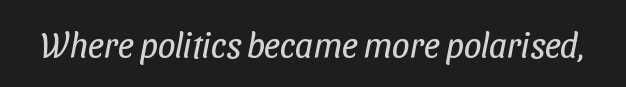
A typesetter would call this proportional, since set widths differ per character. Nobody drew a line under any word here. Note: no serifs on the glyphs. You could call the tracking neutral — neither tight nor loose. Stroke mass is kept to a normal reading level or below.
